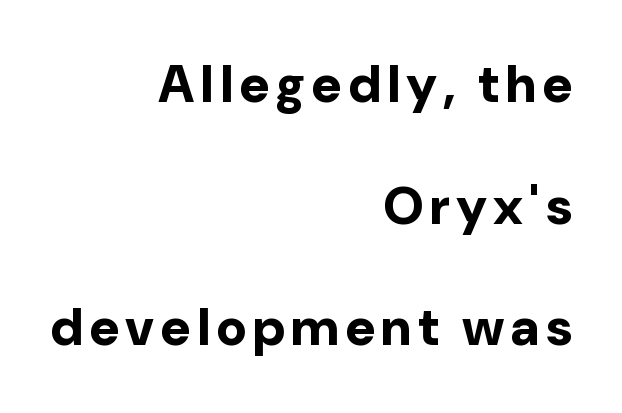
{"serif": "no", "italic": "no", "bold": "yes", "weight": "bold", "width": "normal", "stroke_contrast": "low", "x_height": "medium", "monospaced": "no", "underline": "no", "align": "right", "line_spacing": "loose", "line_spacing_ratio": 2.34, "glyph_px": 52}
